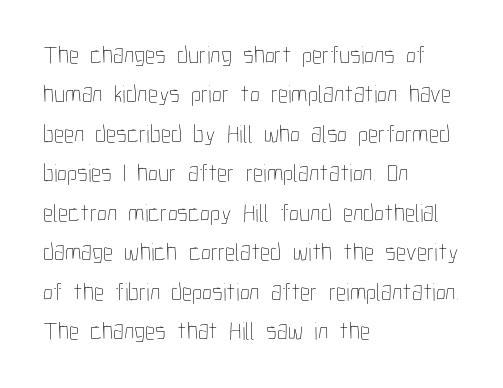
This block has exactly the height ordinary leading produces. Heft: none added — not bold. The face used here is rendered with its standard letterfit. Horizontally, the lines are justified to the leading edge only.
